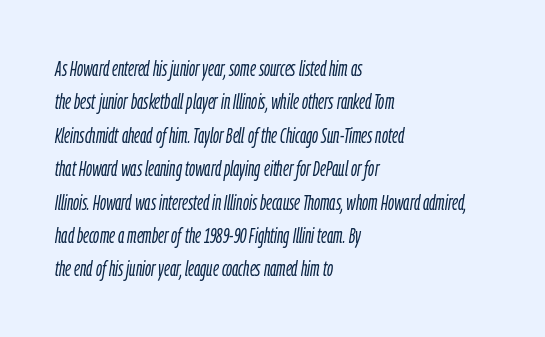
{"italic": "yes", "lean": "right", "slant_degrees": 9, "bold": "no", "underline": "no", "align": "left", "line_spacing": "normal", "line_spacing_ratio": 1.59, "letter_spacing": "normal", "letter_spacing_em": 0.0, "glyph_px": 21}
